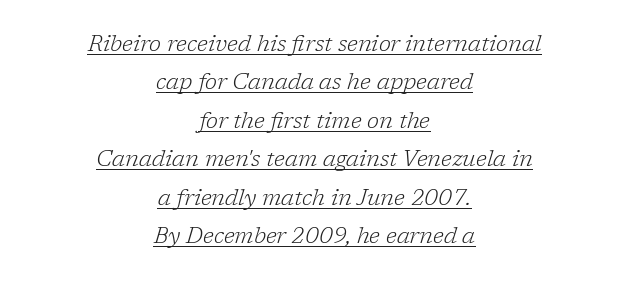
Q: Is the text bold? A: No.
Q: Is the text italic (slanted)? A: Yes, it leans right by about 17 degrees.
Q: Is the text underlined? A: Yes.
Q: How is the paragraph aligned? A: Centered.
Q: Is the spacing between letters normal or unusually wide? A: Normal.
